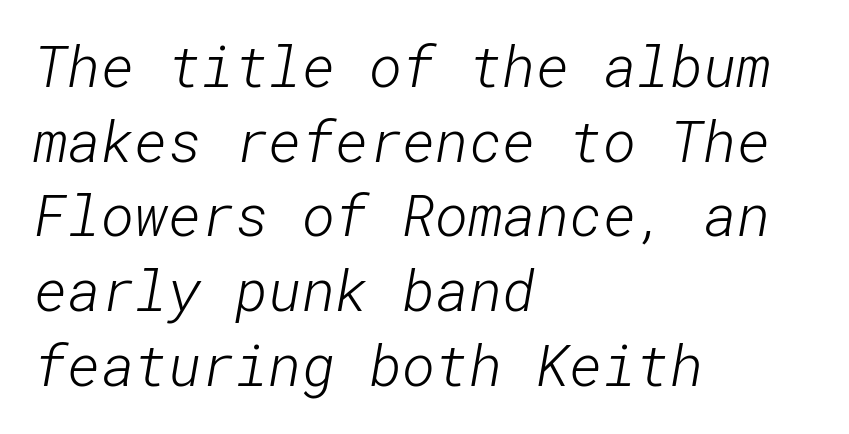
Q: Is the text bold? A: No.
Q: Is the typeface a serif or a sans-serif typeface? A: Sans-serif.
Q: Is the text underlined? A: No.
Q: How is the paragraph aligned? A: Left-aligned.
Q: Is the spacing between letters normal or unusually wide? A: Normal.
Q: Is the spacing between lines tight, normal or loose? A: Normal.
Q: Width (condensed, normal, or wide)? A: Normal.
Q: Stroke contrast? A: Low.
Q: x-height? A: Medium.
